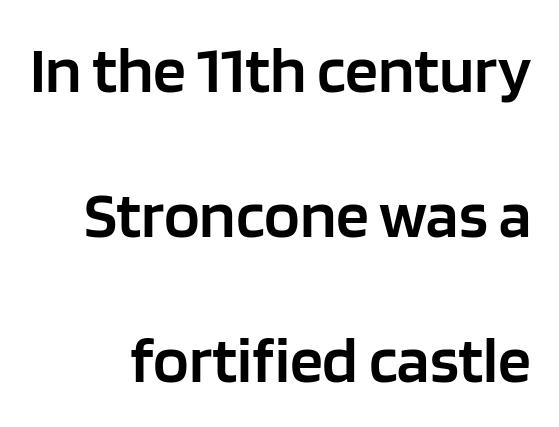
{"serif": "no", "italic": "no", "bold": "semi", "weight": "semibold", "width": "normal", "stroke_contrast": "low", "x_height": "large", "monospaced": "no", "underline": "no", "align": "right", "line_spacing": "loose", "line_spacing_ratio": 2.2, "letter_spacing": "normal", "letter_spacing_em": 0.0, "glyph_px": 66}
